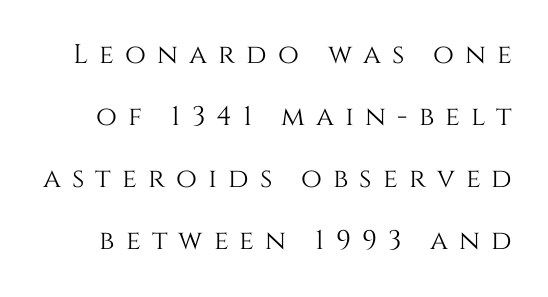
The image shows 27 px text type, upright; set loose line spacing (2.3x), unusually wide letter spacing (+0.41 em), not underlined.
